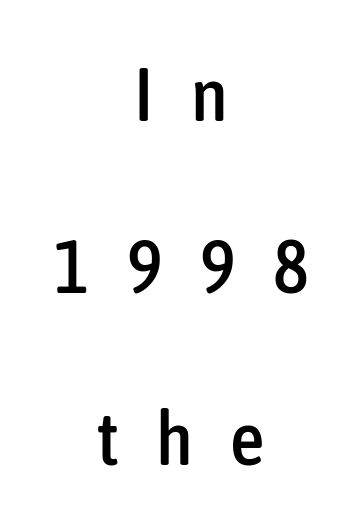
{"serif": "no", "italic": "no", "width": "condensed", "stroke_contrast": "low", "x_height": "medium", "monospaced": "no", "underline": "no", "align": "center", "line_spacing": "loose", "line_spacing_ratio": 2.26, "letter_spacing": "wide", "letter_spacing_em": 0.49, "glyph_px": 76}
